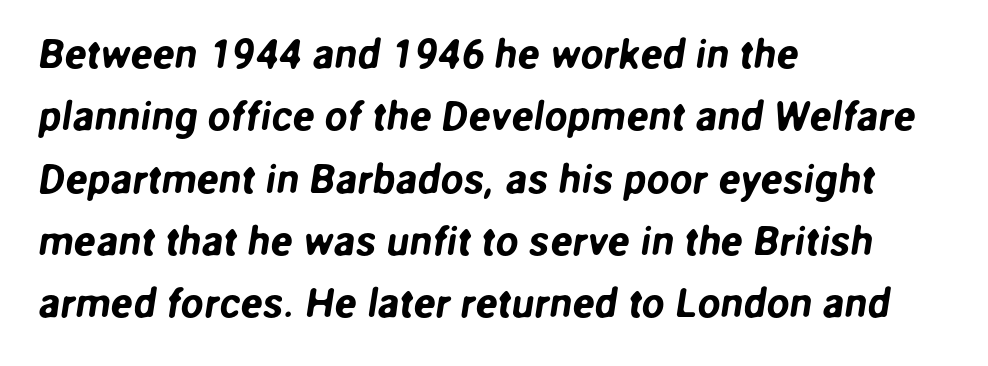
Q: Is the typeface a serif or a sans-serif typeface? A: Sans-serif.
Q: Is the text underlined? A: No.
Q: How is the paragraph aligned? A: Left-aligned.
Q: Is the spacing between letters normal or unusually wide? A: Normal.
Q: Is the spacing between lines tight, normal or loose? A: Normal.
Q: Width (condensed, normal, or wide)? A: Normal.
Q: Stroke contrast? A: Low.
Q: x-height? A: Medium.
Q: Monospaced? A: No.
